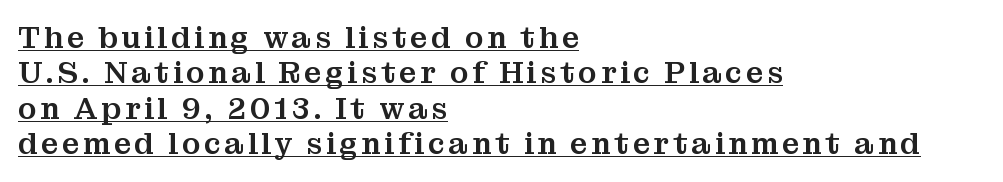
{"serif": "yes", "italic": "no", "width": "normal", "stroke_contrast": "medium", "x_height": "medium", "monospaced": "no", "underline": "yes", "align": "left", "line_spacing_ratio": 1.18, "glyph_px": 30}
